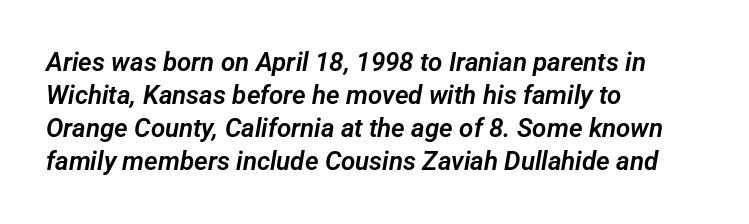
The image shows 26 px text type; set left-aligned, normal line spacing (1.27x), normal letter spacing, not underlined.
